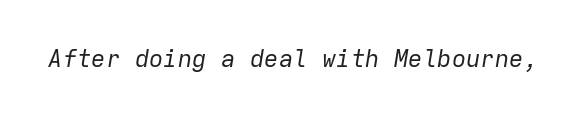
Q: Is the text bold? A: No.
Q: Is the text italic (slanted)? A: Yes, it leans right by about 9 degrees.
Q: Is the text underlined? A: No.
Q: Is the spacing between letters normal or unusually wide? A: Normal.
